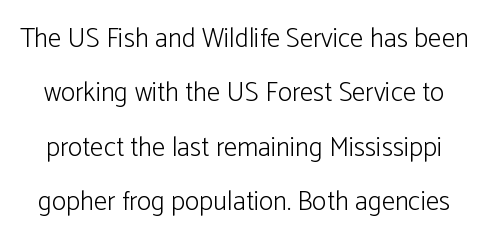
{"italic": "no", "bold": "no", "underline": "no", "line_spacing": "loose", "line_spacing_ratio": 2.01, "letter_spacing": "normal", "letter_spacing_em": 0.0, "glyph_px": 27}
